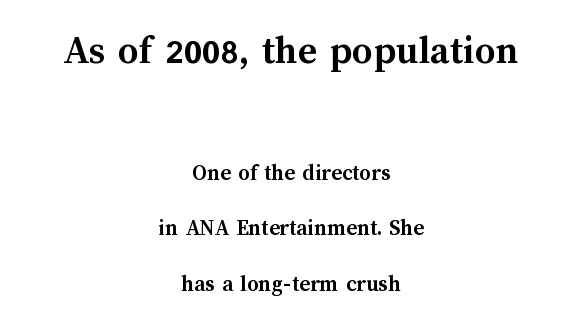
Q: Is the text bold? A: Yes.
Q: Is the text italic (slanted)? A: No, it is upright.
Q: Is the text underlined? A: No.
Q: How is the paragraph aligned? A: Centered.
Q: Is the spacing between letters normal or unusually wide? A: Normal.
Q: Is the spacing between lines tight, normal or loose? A: Loose.
Q: Which block of text is set in a larger size, the first (top) or the second (bottom)? A: The first (top) one.
Q: Width (condensed, normal, or wide)? A: Normal.
Q: Stroke contrast? A: Medium.
Q: x-height? A: Medium.
Q: Monospaced? A: No.
